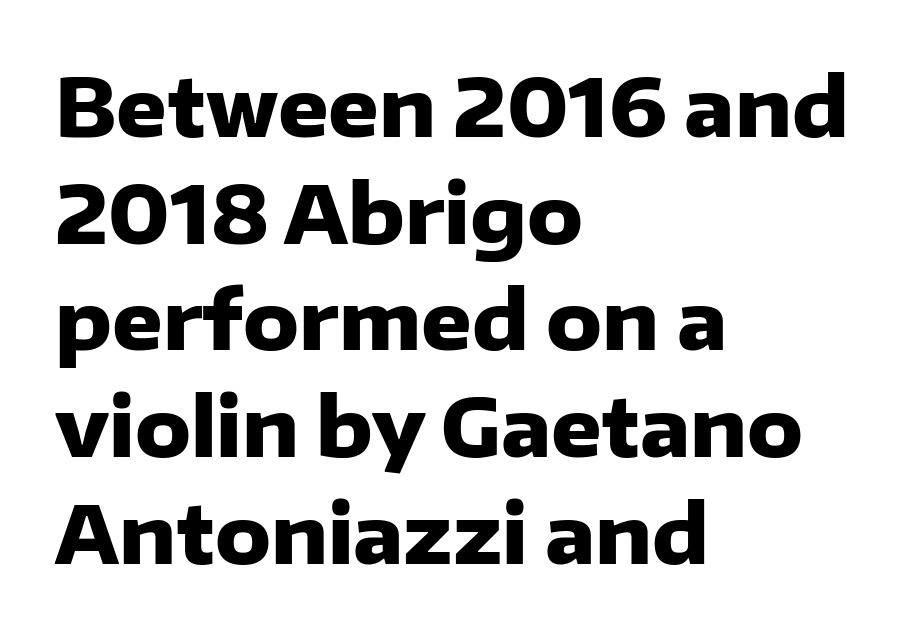
The image shows 79 px heavy sans-serif type, upright; set left-aligned, normal line spacing (1.35x), normal letter spacing, not underlined; low stroke contrast and a medium x-height.
